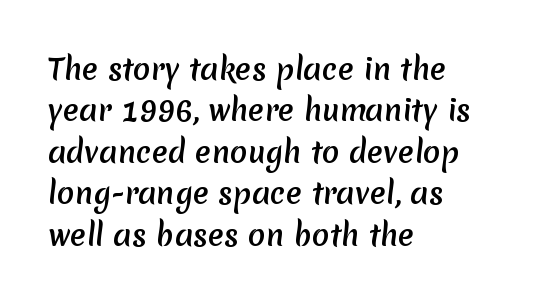
The image shows 29 px sans-serif type; set left-aligned, normal line spacing (1.43x), normal letter spacing, not underlined; medium stroke contrast and a medium x-height.
